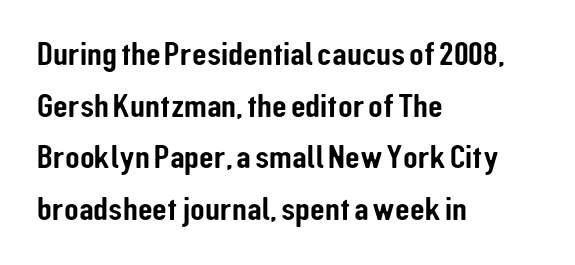
Q: Is the text italic (slanted)? A: No, it is upright.
Q: Is the typeface a serif or a sans-serif typeface? A: Sans-serif.
Q: Is the text underlined? A: No.
Q: How is the paragraph aligned? A: Left-aligned.
Q: Is the spacing between letters normal or unusually wide? A: Normal.
Q: Is the spacing between lines tight, normal or loose? A: Normal.
Q: Width (condensed, normal, or wide)? A: Condensed.
Q: Stroke contrast? A: Low.
Q: x-height? A: Medium.
Q: Monospaced? A: No.
